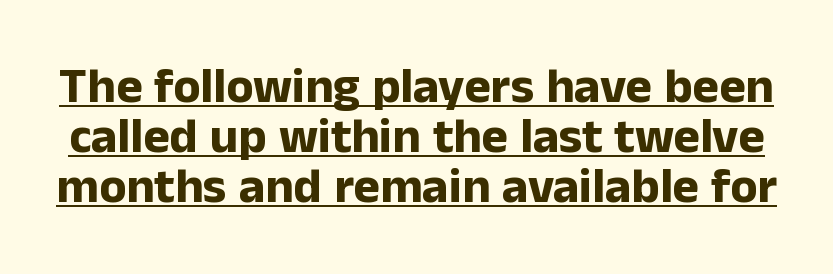
{"serif": "no", "italic": "no", "bold": "yes", "weight": "bold", "width": "normal", "stroke_contrast": "low", "x_height": "medium", "monospaced": "no", "underline": "yes", "line_spacing": "tight", "line_spacing_ratio": 1.0, "letter_spacing": "normal", "letter_spacing_em": 0.0, "glyph_px": 50}
